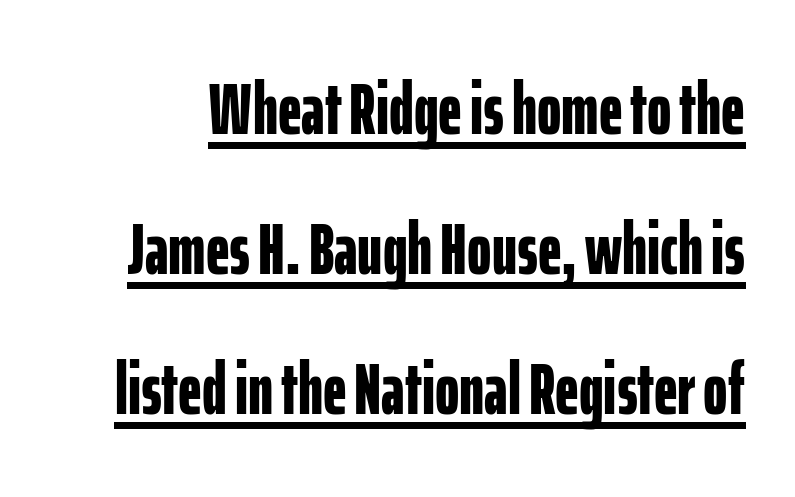
Q: Is the text bold? A: Yes.
Q: Is the text italic (slanted)? A: No, it is upright.
Q: Is the typeface a serif or a sans-serif typeface? A: Sans-serif.
Q: Is the text underlined? A: Yes.
Q: Is the spacing between letters normal or unusually wide? A: Normal.
Q: Width (condensed, normal, or wide)? A: Condensed.
Q: Stroke contrast? A: Low.
Q: x-height? A: Medium.
Q: Monospaced? A: No.
